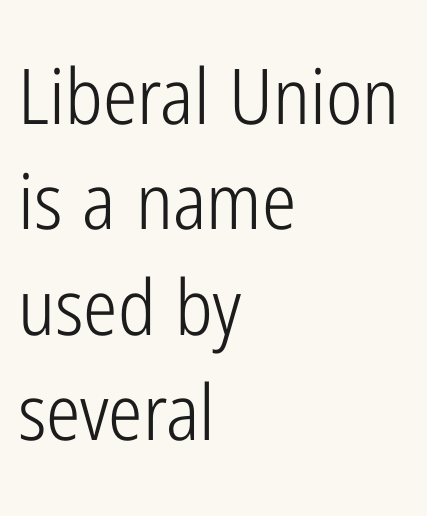
The image shows 77 px light, condensed sans-serif type, upright; set left-aligned, normal line spacing (1.37x), normal letter spacing, not underlined; low stroke contrast and a medium x-height.
